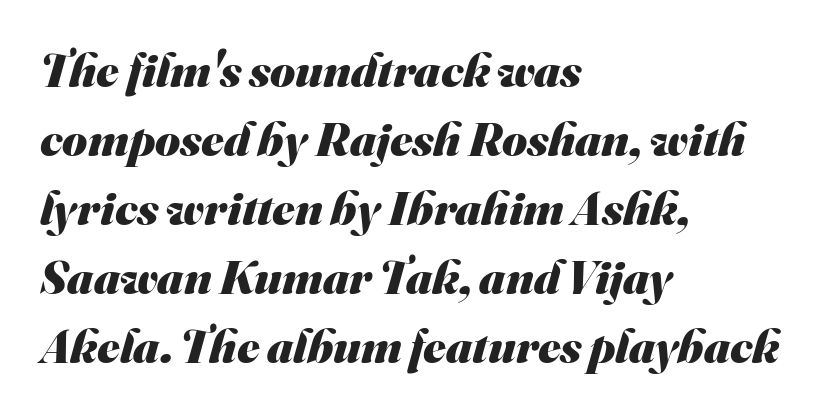
{"serif": "no", "bold": "yes", "weight": "heavy", "width": "normal", "stroke_contrast": "medium", "x_height": "small", "monospaced": "no", "underline": "no", "align": "left", "line_spacing": "normal", "line_spacing_ratio": 1.44, "letter_spacing": "normal", "letter_spacing_em": 0.0, "glyph_px": 48}
